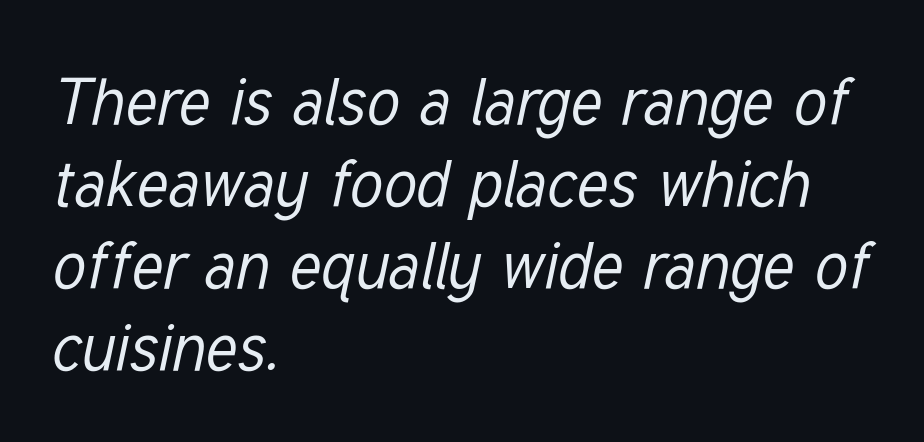
{"italic": "yes", "lean": "right", "slant_degrees": 12, "bold": "no", "weight": "regular", "width": "condensed", "stroke_contrast": "low", "x_height": "medium", "monospaced": "no", "underline": "no", "align": "left", "line_spacing": "normal", "line_spacing_ratio": 1.26, "letter_spacing": "normal", "letter_spacing_em": 0.0, "glyph_px": 65}
